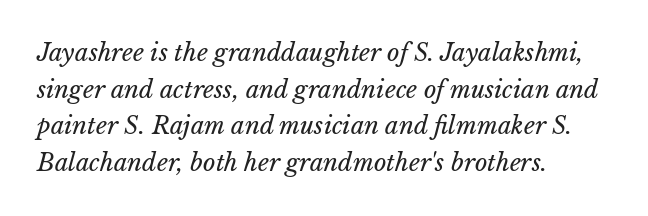
{"bold": "no", "underline": "no", "align": "left", "line_spacing": "normal", "line_spacing_ratio": 1.53, "letter_spacing": "normal", "letter_spacing_em": 0.0, "glyph_px": 24}
